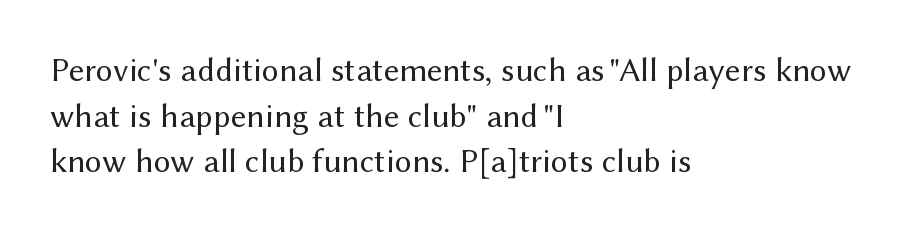
The image shows 34 px regular-weight sans-serif type, upright; set left-aligned, normal line spacing (1.34x), normal letter spacing, not underlined; medium stroke contrast and a medium x-height.
